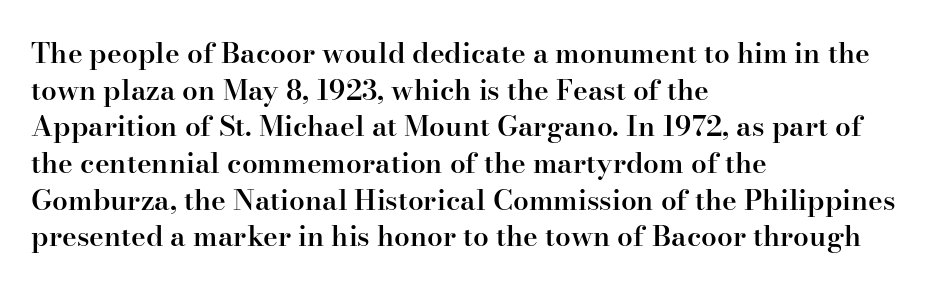
The image shows 28 px semibold serif type, upright; set left-aligned, normal line spacing (1.31x), normal letter spacing, not underlined; high stroke contrast and a small x-height.
